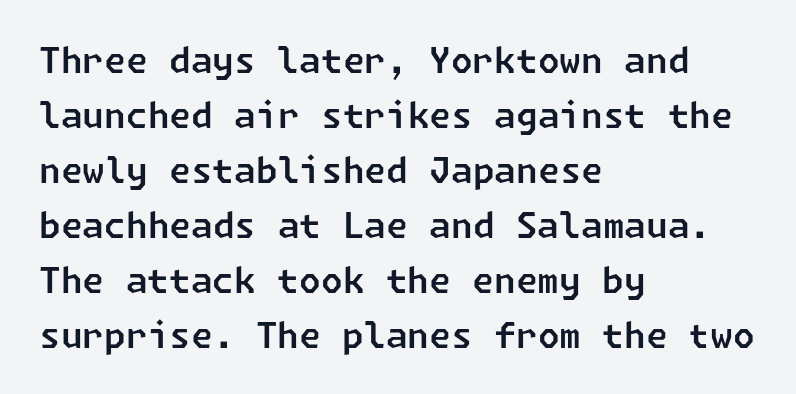
Q: Is the typeface a serif or a sans-serif typeface? A: Sans-serif.
Q: Is the text underlined? A: No.
Q: How is the paragraph aligned? A: Left-aligned.
Q: Is the spacing between letters normal or unusually wide? A: Normal.
Q: Is the spacing between lines tight, normal or loose? A: Normal.
Q: Width (condensed, normal, or wide)? A: Normal.
Q: Stroke contrast? A: Low.
Q: x-height? A: Medium.
